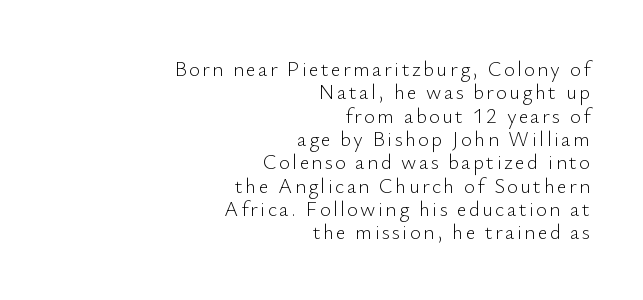
{"italic": "no", "bold": "no", "underline": "no", "align": "right", "line_spacing": "tight", "line_spacing_ratio": 1.11, "glyph_px": 21}
